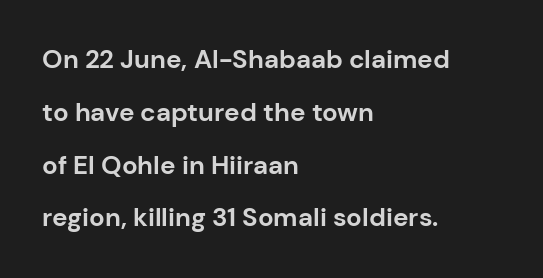
Q: Is the text bold? A: Yes.
Q: Is the text italic (slanted)? A: No, it is upright.
Q: Is the text underlined? A: No.
Q: How is the paragraph aligned? A: Left-aligned.
Q: Is the spacing between letters normal or unusually wide? A: Normal.
Q: Is the spacing between lines tight, normal or loose? A: Loose.
